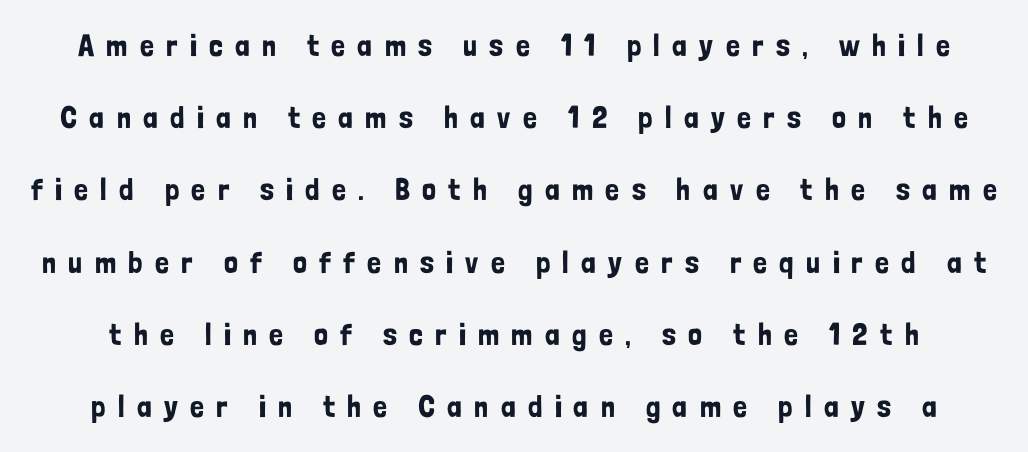
Rendered with straight, roman letterforms. Check the space under the baseline: it is left empty. Character widths vary here, with narrow letters taking less room than wide ones. Font category for this specimen: sans-serif. Does the leading feel generous? Absolutely, it's lavish. The gaps between neighbouring characters are conspicuously large.
